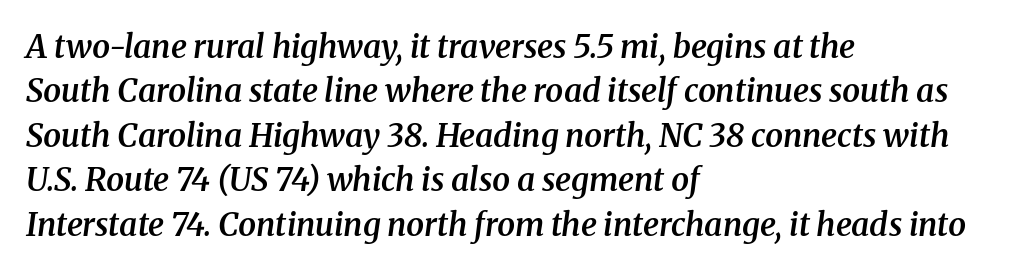
It's the slanting kind of type. Baseline-to-baseline distance is the conventional proportion of letter height. A student would call this left alignment; a typographer would say flush left, rag right. This sample has the flowing, uneven cadence of proportional lettering. Students, note that the glyphs here touch the page at normal intervals.
